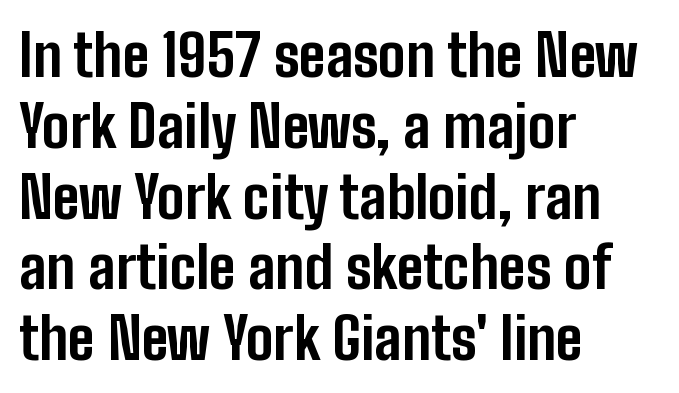
The image shows 58 px bold, condensed sans-serif type, upright; set left-aligned, line spacing 1.22x, normal letter spacing, not underlined; low stroke contrast and a medium x-height.
